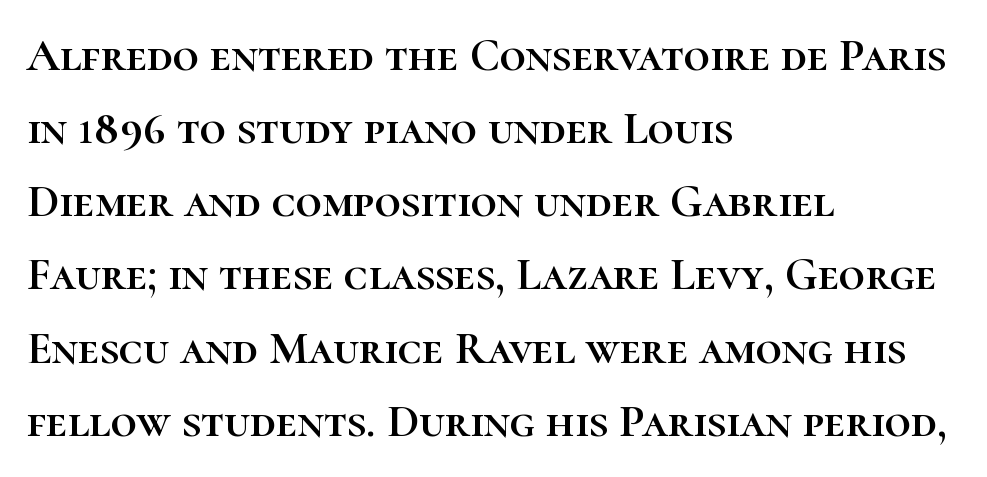
{"italic": "no", "width": "normal", "stroke_contrast": "high", "x_height": "medium", "monospaced": "no", "underline": "no", "align": "left", "line_spacing": "normal", "line_spacing_ratio": 1.59, "letter_spacing": "normal", "letter_spacing_em": 0.0, "glyph_px": 46}
